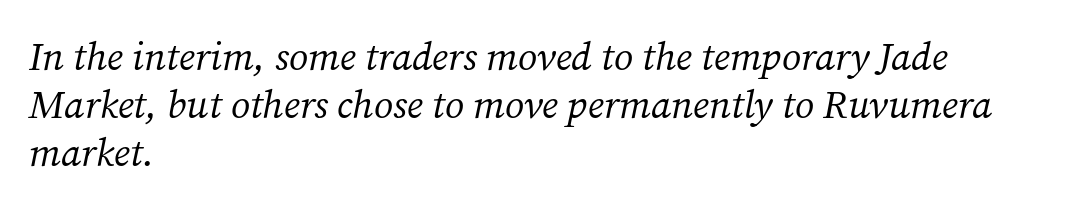
Q: Is the text bold? A: No.
Q: Is the text italic (slanted)? A: Yes, it leans right by about 12 degrees.
Q: Is the typeface a serif or a sans-serif typeface? A: Serif.
Q: Is the text underlined? A: No.
Q: How is the paragraph aligned? A: Left-aligned.
Q: Is the spacing between letters normal or unusually wide? A: Normal.
Q: Width (condensed, normal, or wide)? A: Normal.
Q: Stroke contrast? A: Medium.
Q: x-height? A: Medium.
Q: Monospaced? A: No.
